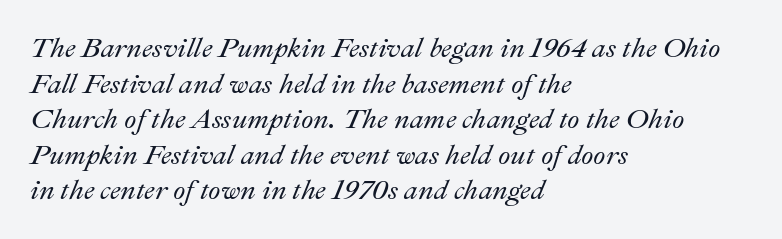
The image shows 28 px text type, italic (leaning right); set left-aligned, normal line spacing (1.27x), normal letter spacing, not underlined; medium stroke contrast and a small x-height.
